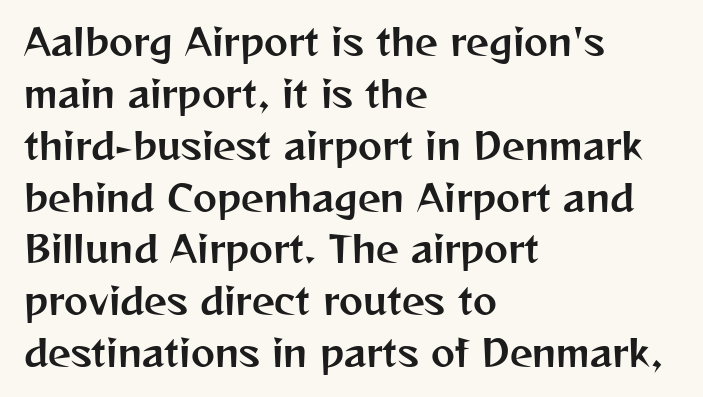
The image shows 36 px sans-serif type, upright; set left-aligned, normal line spacing (1.44x), normal letter spacing, not underlined; medium stroke contrast and a medium x-height.
